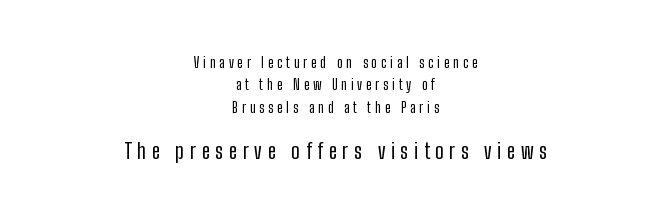
Does the lettering tilt? It doesn't — this is upright. These lines sit exactly where default settings would place them. Visually, the bottom section dominates because its glyphs are scaled up. The passage shown has open, widely tracked lettering throughout.
